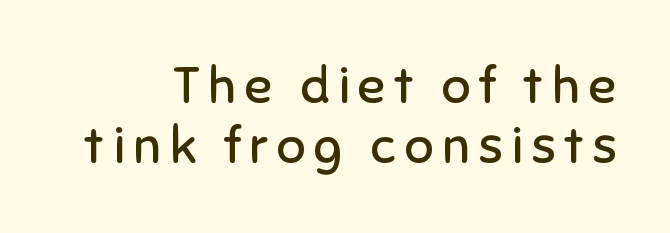
{"serif": "no", "italic": "no", "bold": "no", "weight": "regular", "width": "normal", "stroke_contrast": "low", "x_height": "medium", "monospaced": "no", "underline": "no", "line_spacing_ratio": 1.18, "glyph_px": 51}
